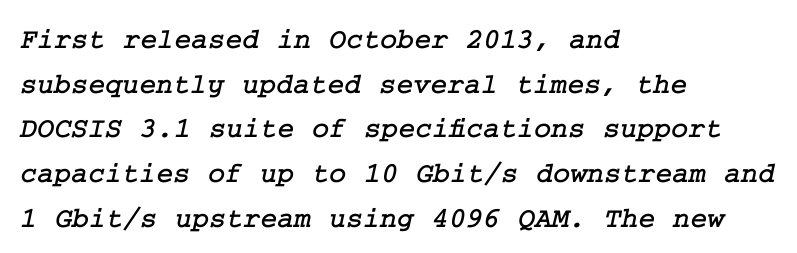
{"serif": "yes", "width": "normal", "stroke_contrast": "low", "x_height": "medium", "underline": "no", "align": "left", "line_spacing": "normal", "line_spacing_ratio": 1.54, "letter_spacing": "normal", "letter_spacing_em": 0.0, "glyph_px": 29}
